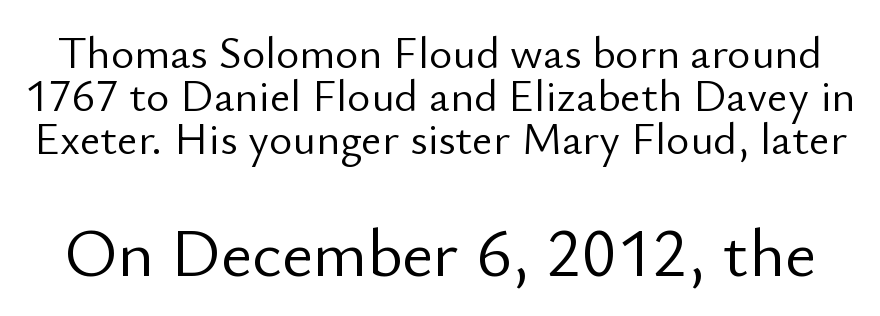
Q: Is the text bold? A: No.
Q: Is the text italic (slanted)? A: No, it is upright.
Q: Is the typeface a serif or a sans-serif typeface? A: Sans-serif.
Q: Is the text underlined? A: No.
Q: Is the spacing between letters normal or unusually wide? A: Normal.
Q: Is the spacing between lines tight, normal or loose? A: Tight.
Q: Which block of text is set in a larger size, the first (top) or the second (bottom)? A: The second (bottom) one.
Q: Width (condensed, normal, or wide)? A: Normal.
Q: Stroke contrast? A: Low.
Q: x-height? A: Small.
Q: Monospaced? A: No.
